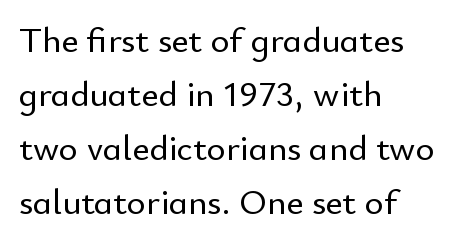
A normal amount of white space separates one row of letters from the next. The rendering anchors every line to the left-hand side. A typesetter would call this proportional, since set widths differ per character. What kind of face is this? One without serifs — a sans. The zone under the glyphs is completely vacant. Here the glyphs are tracked normally, forming tight word shapes.
